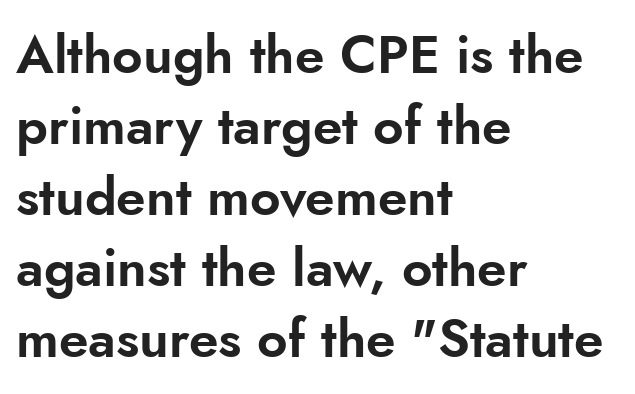
{"serif": "no", "italic": "no", "width": "normal", "stroke_contrast": "low", "x_height": "small", "monospaced": "no", "underline": "no", "align": "left", "line_spacing": "normal", "line_spacing_ratio": 1.34, "letter_spacing": "normal", "letter_spacing_em": 0.0, "glyph_px": 53}
